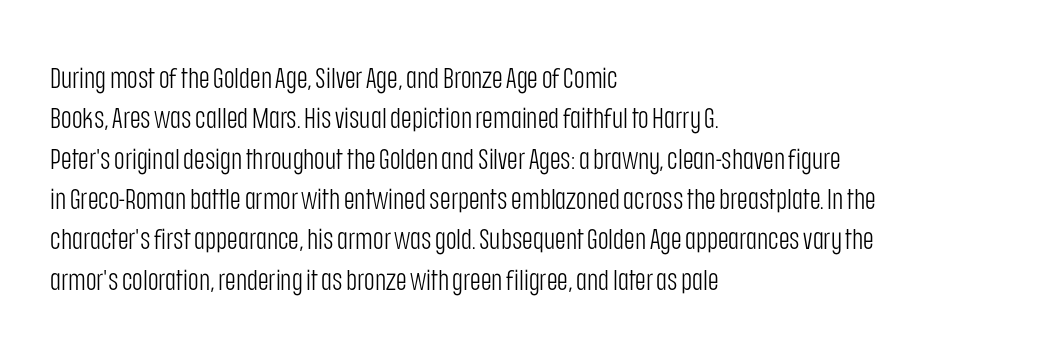
{"serif": "no", "italic": "no", "bold": "no", "weight": "light", "width": "condensed", "stroke_contrast": "low", "x_height": "large", "monospaced": "no", "underline": "no", "align": "left", "line_spacing": "normal", "line_spacing_ratio": 1.39, "letter_spacing": "normal", "letter_spacing_em": 0.0, "glyph_px": 29}
